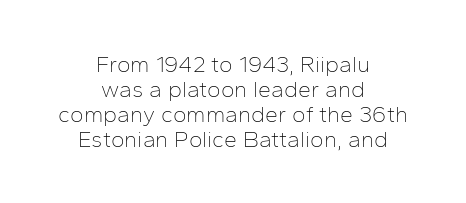
{"italic": "no", "bold": "no", "underline": "no", "align": "center", "line_spacing": "tight", "line_spacing_ratio": 1.08, "letter_spacing": "normal", "letter_spacing_em": 0.0, "glyph_px": 23}
